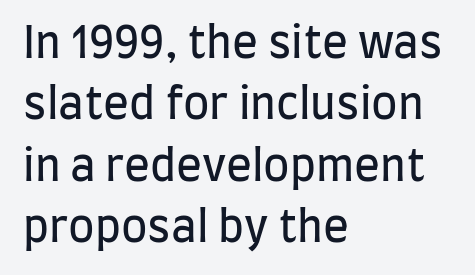
The image shows 43 px regular-weight, condensed sans-serif type, upright; set left-aligned, normal line spacing (1.43x), normal letter spacing, not underlined; low stroke contrast and a large x-height.
